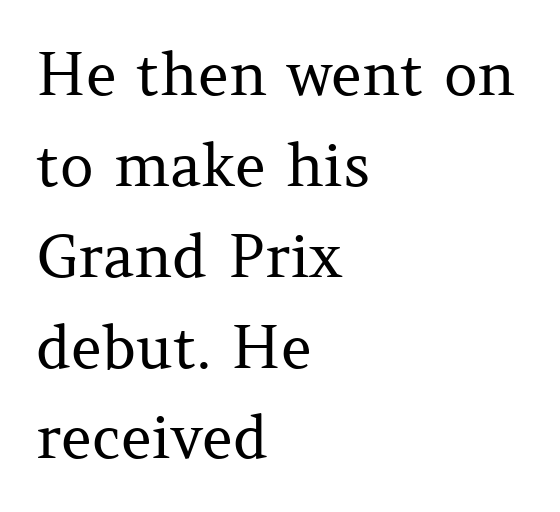
Q: Is the text bold? A: No.
Q: Is the text italic (slanted)? A: No, it is upright.
Q: Is the typeface a serif or a sans-serif typeface? A: Serif.
Q: Is the text underlined? A: No.
Q: How is the paragraph aligned? A: Left-aligned.
Q: Is the spacing between letters normal or unusually wide? A: Normal.
Q: Is the spacing between lines tight, normal or loose? A: Normal.
Q: Width (condensed, normal, or wide)? A: Normal.
Q: Stroke contrast? A: Medium.
Q: x-height? A: Medium.
Q: Monospaced? A: No.
